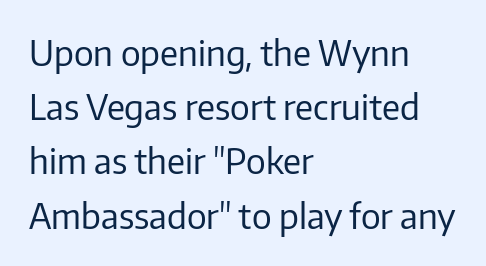
A bare baseline throughout the passage. There is no visible air inserted between adjacent glyphs. Proportional: the letters do not fall into vertical columns. Evenly set lines give the paragraph a standard silhouette. You can tell it's not italic because the verticals are truly vertical. What kind of face is this? One without serifs — a sans.
